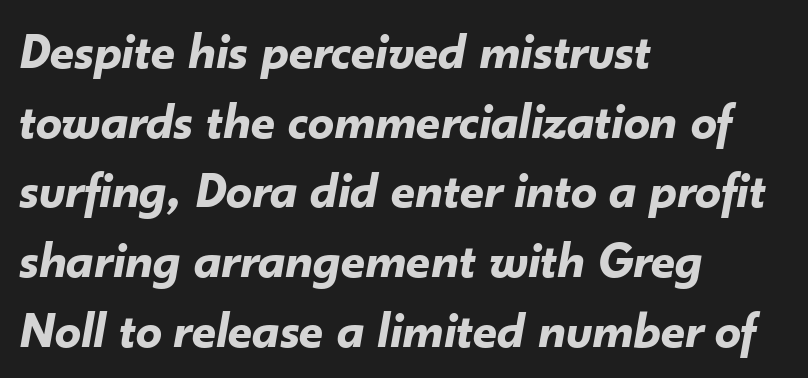
It's the slanting kind of type. These lines sit exactly where default settings would place them. Every row of glyphs begins at an identical x-position on the left. Spacing verdict: proportional, widths tailored to each character.
